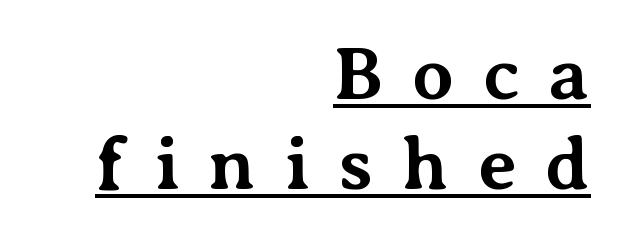
The image shows 75 px bold serif type, upright; set right-aligned, line spacing 1.2x, unusually wide letter spacing (+0.39 em), underlined; medium stroke contrast and a medium x-height.
